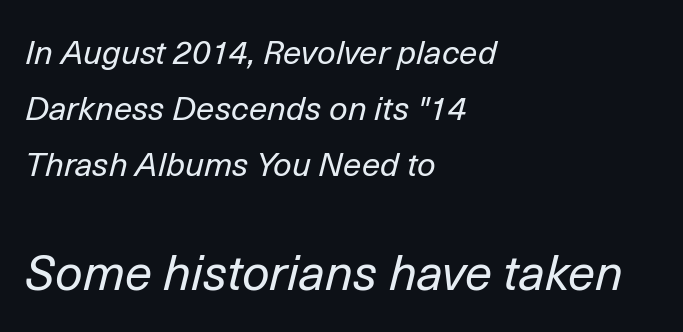
The face used here is rendered with its standard letterfit. Slanted lettering throughout. Character size in the trailing block exceeds that of the leading block. Left-aligned paragraph, ragged on the right.
